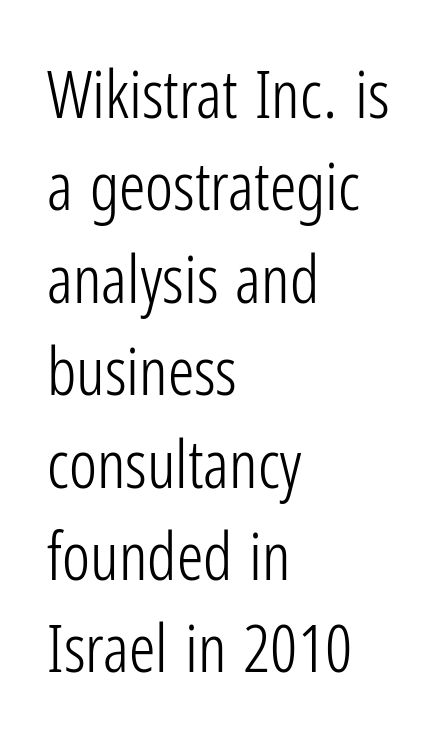
{"serif": "no", "italic": "no", "bold": "no", "weight": "light", "width": "condensed", "stroke_contrast": "low", "x_height": "medium", "monospaced": "no", "underline": "no", "align": "left", "line_spacing": "normal", "line_spacing_ratio": 1.4, "letter_spacing": "normal", "letter_spacing_em": 0.0, "glyph_px": 66}
